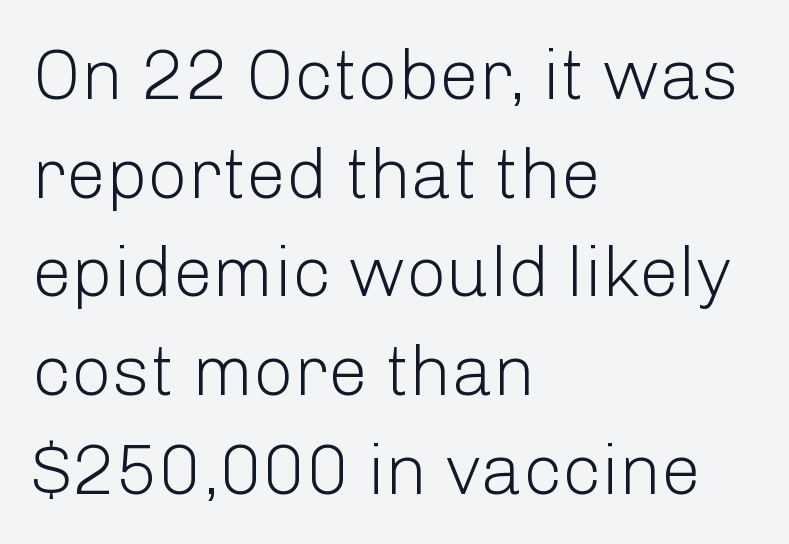
Q: Is the text bold? A: No.
Q: Is the text italic (slanted)? A: No, it is upright.
Q: Is the typeface a serif or a sans-serif typeface? A: Sans-serif.
Q: Is the text underlined? A: No.
Q: How is the paragraph aligned? A: Left-aligned.
Q: Is the spacing between letters normal or unusually wide? A: Normal.
Q: Is the spacing between lines tight, normal or loose? A: Normal.
Q: Width (condensed, normal, or wide)? A: Normal.
Q: Stroke contrast? A: Low.
Q: x-height? A: Medium.
Q: Monospaced? A: No.
